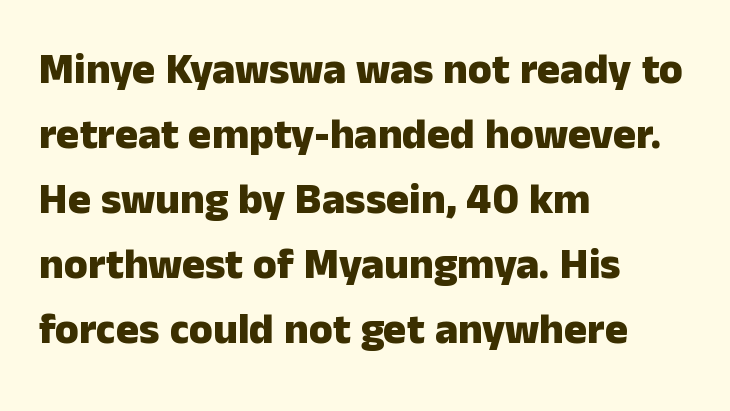
Honestly, the row spacing looks completely unremarkable. Layout note: lines flush left. A roman cut, with each character standing at attention. Compared with an ordinary text face, these strokes are far heavier — a full bold. In terms of letterspacing, this is plain default setting. Do the characters align in a grid? No, the font is proportional.
